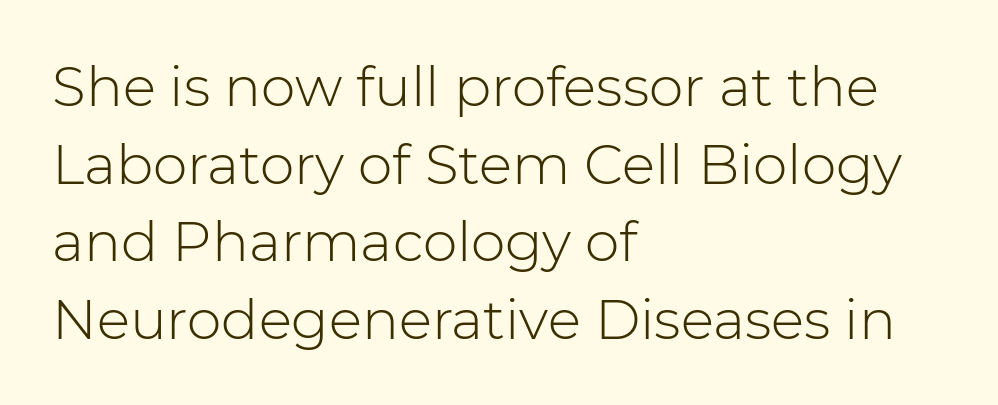
The image shows 55 px light sans-serif type, upright; set left-aligned, normal line spacing (1.41x), normal letter spacing, not underlined; low stroke contrast and a medium x-height.
